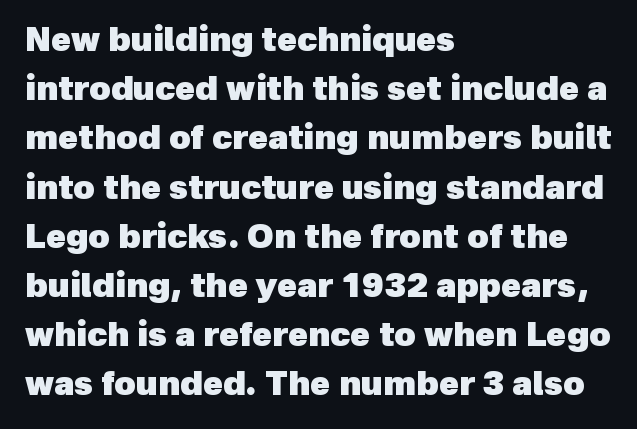
Q: Is the text bold? A: Yes.
Q: Is the typeface a serif or a sans-serif typeface? A: Sans-serif.
Q: Is the text underlined? A: No.
Q: How is the paragraph aligned? A: Left-aligned.
Q: Is the spacing between letters normal or unusually wide? A: Normal.
Q: Is the spacing between lines tight, normal or loose? A: Normal.
Q: Width (condensed, normal, or wide)? A: Normal.
Q: x-height? A: Medium.
Q: Monospaced? A: No.
